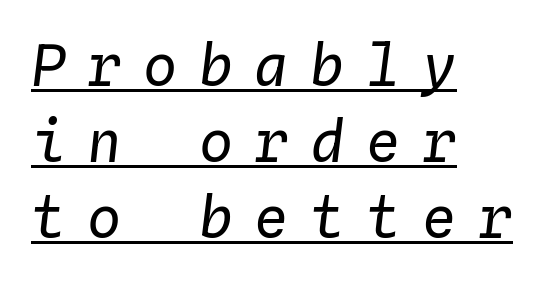
Q: Is the text bold? A: No.
Q: Is the text italic (slanted)? A: Yes, it leans right by about 4 degrees.
Q: Is the text underlined? A: Yes.
Q: How is the paragraph aligned? A: Left-aligned.
Q: Is the spacing between letters normal or unusually wide? A: Unusually wide.
Q: Is the spacing between lines tight, normal or loose? A: Normal.
Q: Width (condensed, normal, or wide)? A: Normal.
Q: Stroke contrast? A: Low.
Q: x-height? A: Medium.
Q: Monospaced? A: Yes.
